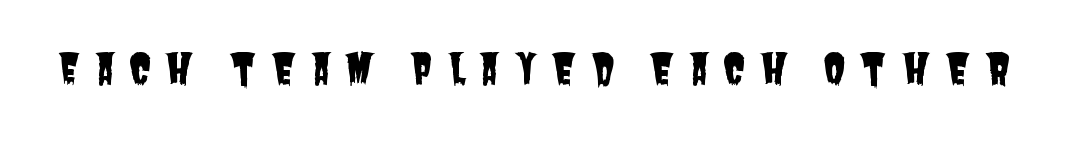
I'd call this a sans setting — the letters go barefoot. Words appear elongated and porous because spacing is wide. Think of a printed novel: that variable character pitch is what you see here. A bare baseline throughout the passage.
